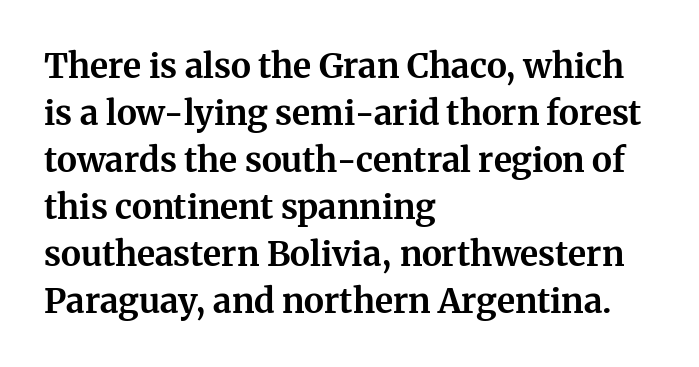
{"serif": "yes", "italic": "no", "bold": "yes", "weight": "bold", "width": "normal", "stroke_contrast": "medium", "x_height": "medium", "monospaced": "no", "underline": "no", "align": "left", "line_spacing": "normal", "line_spacing_ratio": 1.38, "letter_spacing": "normal", "letter_spacing_em": 0.0, "glyph_px": 34}
